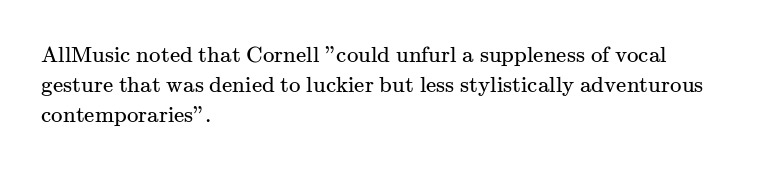
{"italic": "no", "bold": "no", "underline": "no", "align": "left", "line_spacing": "normal", "line_spacing_ratio": 1.3, "letter_spacing": "normal", "letter_spacing_em": 0.0, "glyph_px": 23}
